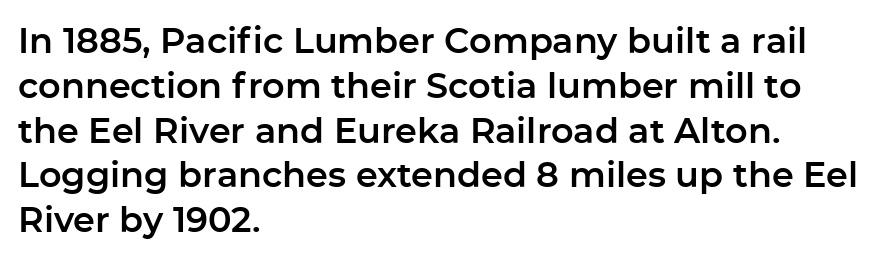
Posture: vertical. Tracking here is standard; glyphs follow each other at the usual distance. Are there feet on the stems? There aren't — it's a sans. Note the varied advance widths — an 'i' is clearly narrower than an 'm'.
